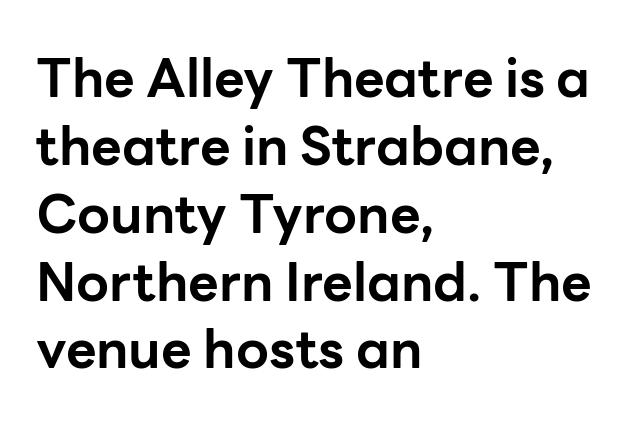
Q: Is the text bold? A: Yes.
Q: Is the text italic (slanted)? A: No, it is upright.
Q: Is the typeface a serif or a sans-serif typeface? A: Sans-serif.
Q: Is the text underlined? A: No.
Q: How is the paragraph aligned? A: Left-aligned.
Q: Is the spacing between letters normal or unusually wide? A: Normal.
Q: Is the spacing between lines tight, normal or loose? A: Normal.
Q: Width (condensed, normal, or wide)? A: Normal.
Q: Stroke contrast? A: Low.
Q: x-height? A: Medium.
Q: Monospaced? A: No.
